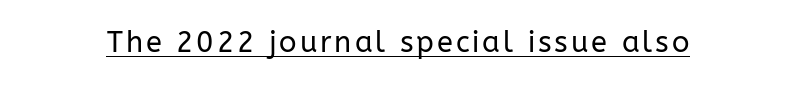
The type sits square on the baseline with zero lean. The face used here is proportionally spaced, like ordinary book or web type. The words here are underlined. The letterforms sit at book weight or below. Examine the stroke ends and you'll find no serifs.
